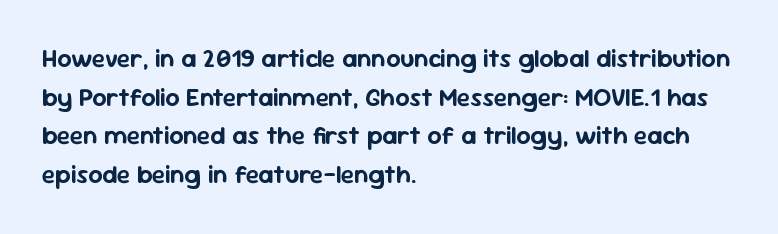
Inter-character spacing is left at the font's built-in metrics. Quick note: underline off. Horizontal alignment here is leftward, the default for most running prose. Posture: vertical. Line spacing here is normal.
